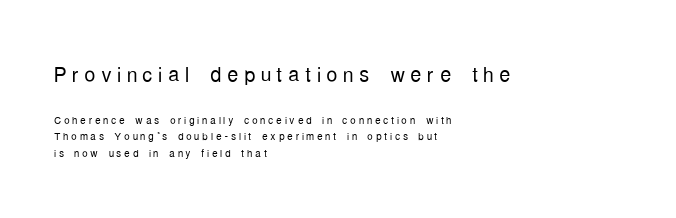
Q: Is the text bold? A: No.
Q: Is the text italic (slanted)? A: No, it is upright.
Q: Is the typeface a serif or a sans-serif typeface? A: Sans-serif.
Q: Is the text underlined? A: No.
Q: How is the paragraph aligned? A: Left-aligned.
Q: Which block of text is set in a larger size, the first (top) or the second (bottom)? A: The first (top) one.
Q: Width (condensed, normal, or wide)? A: Condensed.
Q: Stroke contrast? A: Low.
Q: x-height? A: Medium.
Q: Monospaced? A: No.
